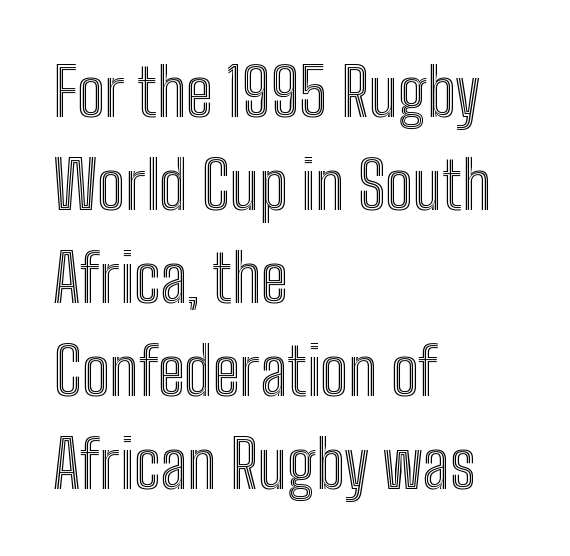
The image shows 65 px condensed type, upright; set left-aligned, normal line spacing (1.43x), normal letter spacing, not underlined; a medium x-height.
